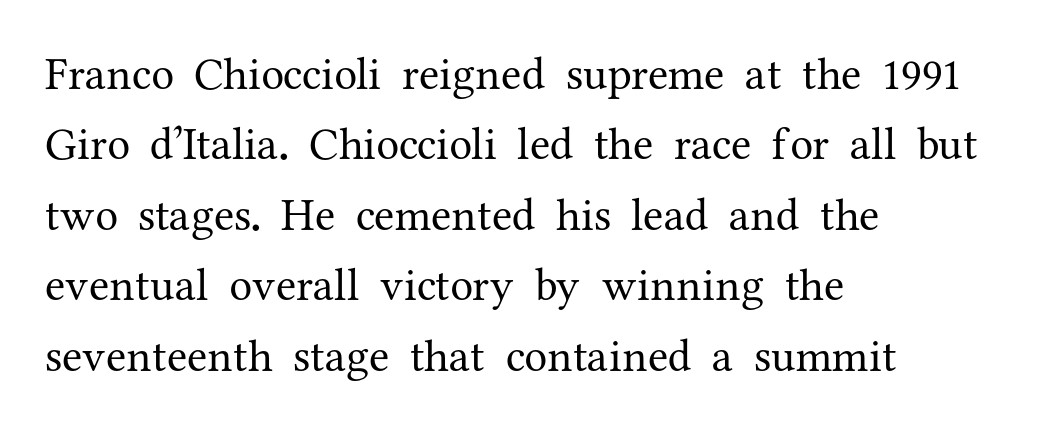
The rendering uses natural spacing where letterforms have individual widths. Here the glyphs are tracked normally, forming tight word shapes. This sample keeps an unexceptional amount of space between lines. Descenders hang freely into open space.
